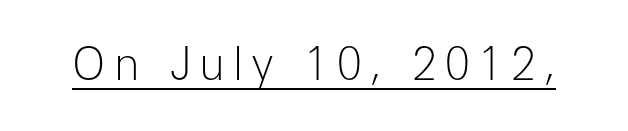
This sample has the flowing, uneven cadence of proportional lettering. The type family on display is of the sans-serif kind. Heft: none added — not bold. Every stem runs plumb, perpendicular to the baseline.
